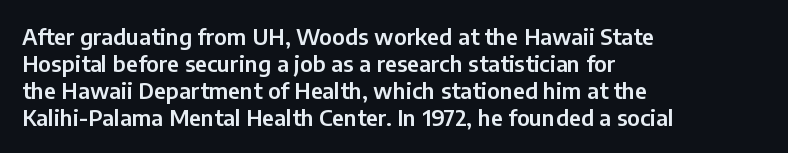
Is the block centered? No — it sits flush against the left margin. Beneath every word, the page is bare. What stands out about the letter spacing? Nothing — it is the standard amount. The lettering stays uniformly vertical, giving the passage a roman look.
